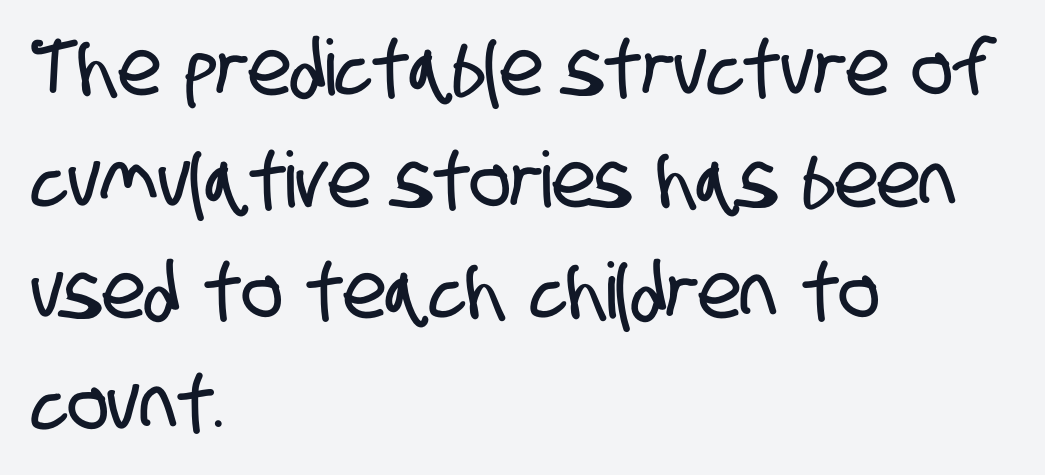
Words appear dense and cohesive because spacing is normal. A typesetter would call this proportional, since set widths differ per character. Alignment: flush left. The font family rendered here belongs to the sans-serif group. If you measured baseline to baseline, you'd find a middling distance. Descenders are the only things crossing below the line.
